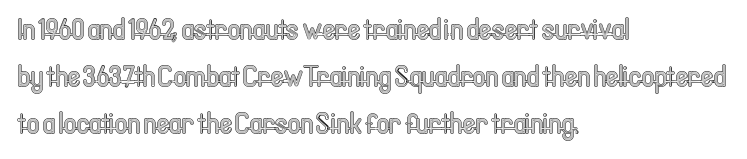
Beneath every word, the page is bare. The rendering anchors every line to the left-hand side. No italicization has been applied; the sample stays upright. Proportional: the letters do not fall into vertical columns.
